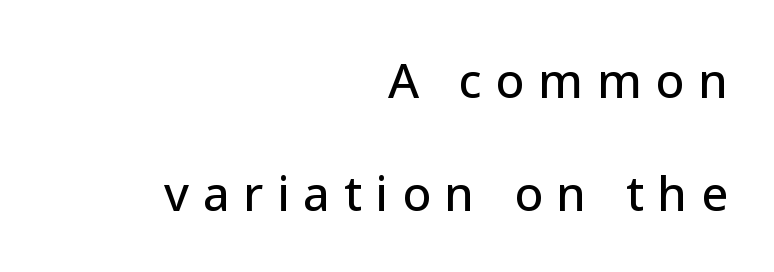
{"serif": "no", "italic": "no", "width": "normal", "stroke_contrast": "low", "x_height": "medium", "monospaced": "no", "underline": "no", "align": "right", "line_spacing": "loose", "line_spacing_ratio": 2.35, "letter_spacing": "wide", "letter_spacing_em": 0.28, "glyph_px": 48}
